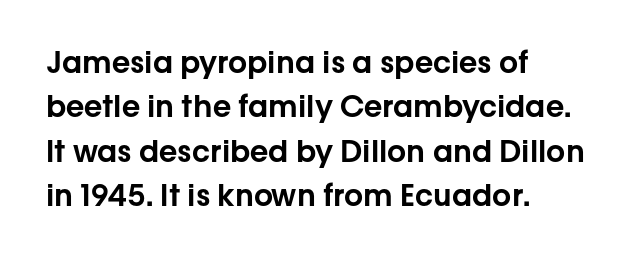
Q: Is the text italic (slanted)? A: No, it is upright.
Q: Is the typeface a serif or a sans-serif typeface? A: Sans-serif.
Q: Is the text underlined? A: No.
Q: How is the paragraph aligned? A: Left-aligned.
Q: Is the spacing between letters normal or unusually wide? A: Normal.
Q: Is the spacing between lines tight, normal or loose? A: Normal.
Q: Width (condensed, normal, or wide)? A: Normal.
Q: Stroke contrast? A: Low.
Q: x-height? A: Medium.
Q: Monospaced? A: No.
